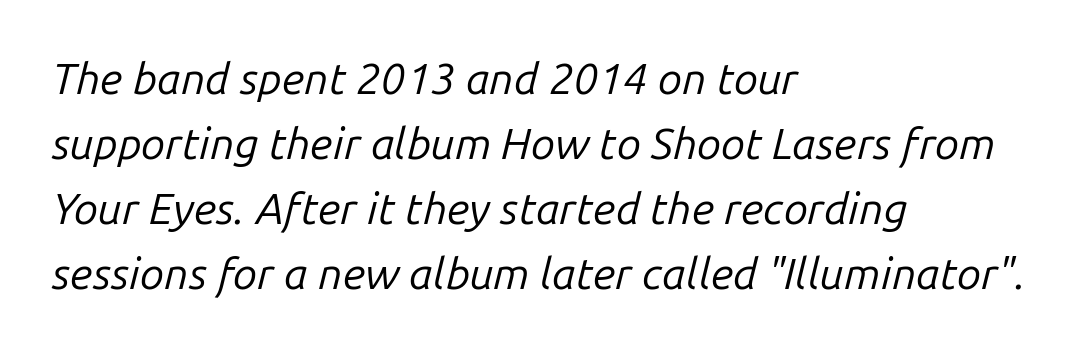
The image shows 44 px regular-weight type, italic (leaning right); set left-aligned, normal line spacing (1.48x), normal letter spacing, not underlined; low stroke contrast and a medium x-height.
